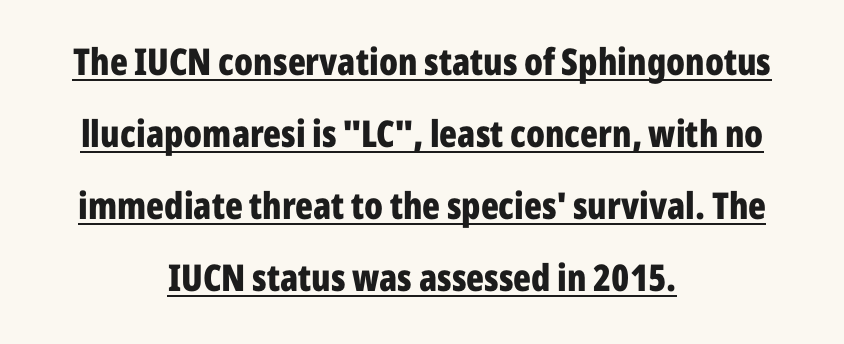
{"serif": "no", "italic": "no", "bold": "yes", "weight": "bold", "width": "condensed", "stroke_contrast": "low", "x_height": "medium", "monospaced": "no", "underline": "yes", "align": "center", "line_spacing": "loose", "line_spacing_ratio": 1.95, "letter_spacing": "normal", "letter_spacing_em": 0.0, "glyph_px": 37}
